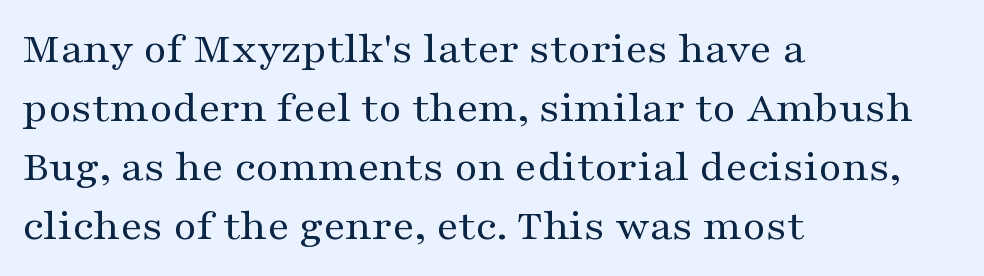
{"serif": "yes", "italic": "no", "bold": "no", "weight": "regular", "width": "wide", "stroke_contrast": "medium", "x_height": "medium", "monospaced": "no", "underline": "no", "align": "left", "line_spacing": "normal", "line_spacing_ratio": 1.31, "letter_spacing": "normal", "letter_spacing_em": 0.0, "glyph_px": 45}
